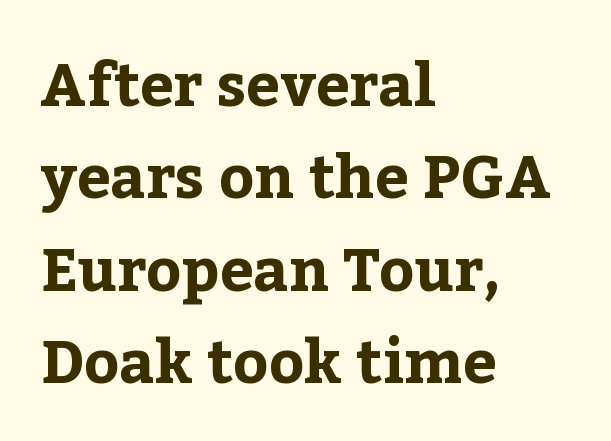
Q: Is the text bold? A: Yes.
Q: Is the text italic (slanted)? A: No, it is upright.
Q: Is the typeface a serif or a sans-serif typeface? A: Serif.
Q: Is the text underlined? A: No.
Q: How is the paragraph aligned? A: Left-aligned.
Q: Is the spacing between letters normal or unusually wide? A: Normal.
Q: Is the spacing between lines tight, normal or loose? A: Normal.
Q: Width (condensed, normal, or wide)? A: Normal.
Q: Stroke contrast? A: Low.
Q: x-height? A: Medium.
Q: Monospaced? A: No.
